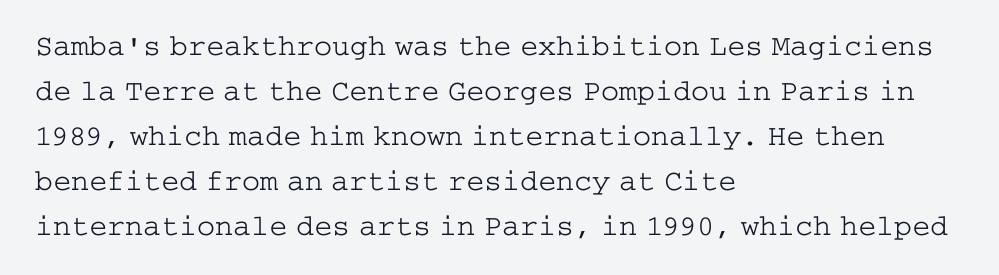
Q: Is the text bold? A: No.
Q: Is the text italic (slanted)? A: No, it is upright.
Q: Is the typeface a serif or a sans-serif typeface? A: Serif.
Q: Is the text underlined? A: No.
Q: How is the paragraph aligned? A: Left-aligned.
Q: Is the spacing between letters normal or unusually wide? A: Normal.
Q: Is the spacing between lines tight, normal or loose? A: Normal.
Q: Width (condensed, normal, or wide)? A: Wide.
Q: Stroke contrast? A: Low.
Q: x-height? A: Medium.
